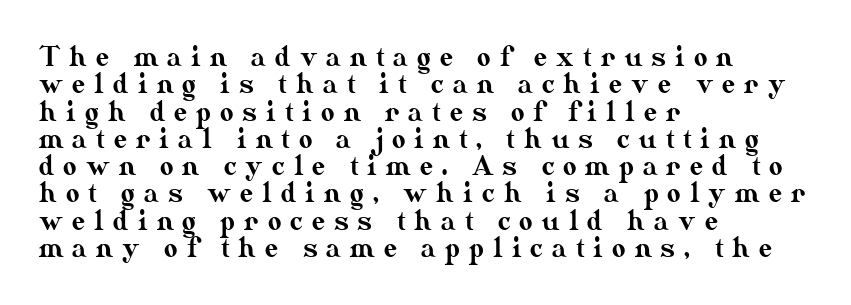
{"italic": "no", "underline": "no", "align": "left", "line_spacing": "tight", "line_spacing_ratio": 1.05, "letter_spacing": "wide", "letter_spacing_em": 0.35, "glyph_px": 26}
